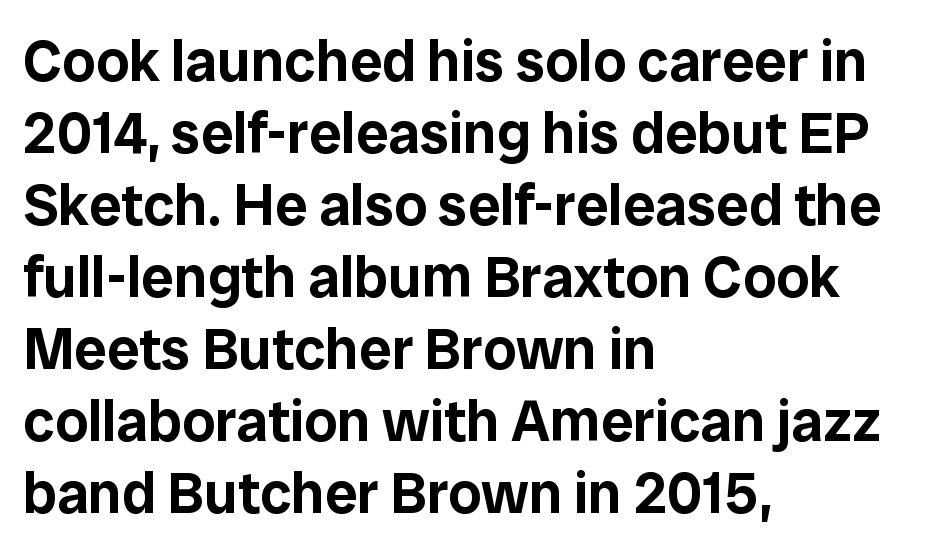
The image shows 58 px sans-serif type, upright; set left-aligned, line spacing 1.24x, normal letter spacing, not underlined; low stroke contrast and a medium x-height.
